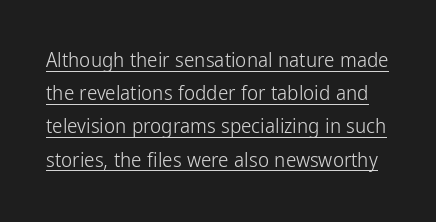
{"italic": "no", "bold": "no", "underline": "yes", "line_spacing": "normal", "line_spacing_ratio": 1.58, "letter_spacing": "normal", "letter_spacing_em": 0.0, "glyph_px": 21}
